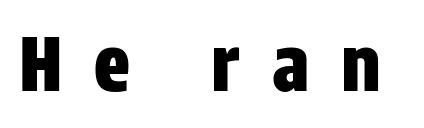
Q: Is the text italic (slanted)? A: No, it is upright.
Q: Is the typeface a serif or a sans-serif typeface? A: Sans-serif.
Q: Is the text underlined? A: No.
Q: Is the spacing between letters normal or unusually wide? A: Unusually wide.
Q: Width (condensed, normal, or wide)? A: Condensed.
Q: Stroke contrast? A: Low.
Q: x-height? A: Large.
Q: Monospaced? A: No.
